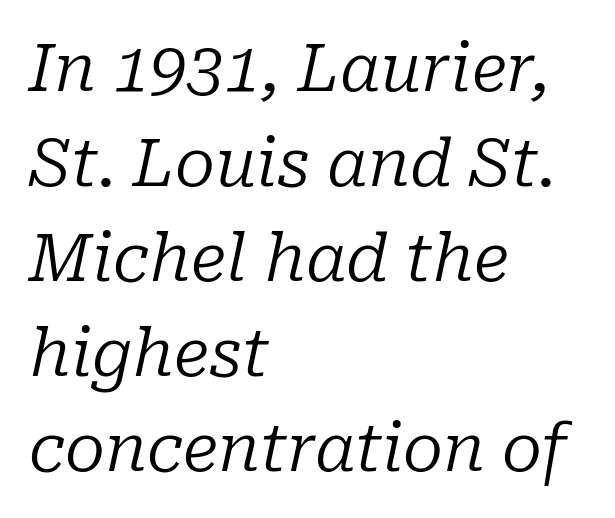
Q: Is the text bold? A: No.
Q: Is the text italic (slanted)? A: Yes, it leans right by about 10 degrees.
Q: Is the typeface a serif or a sans-serif typeface? A: Serif.
Q: Is the text underlined? A: No.
Q: How is the paragraph aligned? A: Left-aligned.
Q: Is the spacing between letters normal or unusually wide? A: Normal.
Q: Is the spacing between lines tight, normal or loose? A: Normal.
Q: Width (condensed, normal, or wide)? A: Normal.
Q: Stroke contrast? A: Low.
Q: x-height? A: Medium.
Q: Monospaced? A: No.
